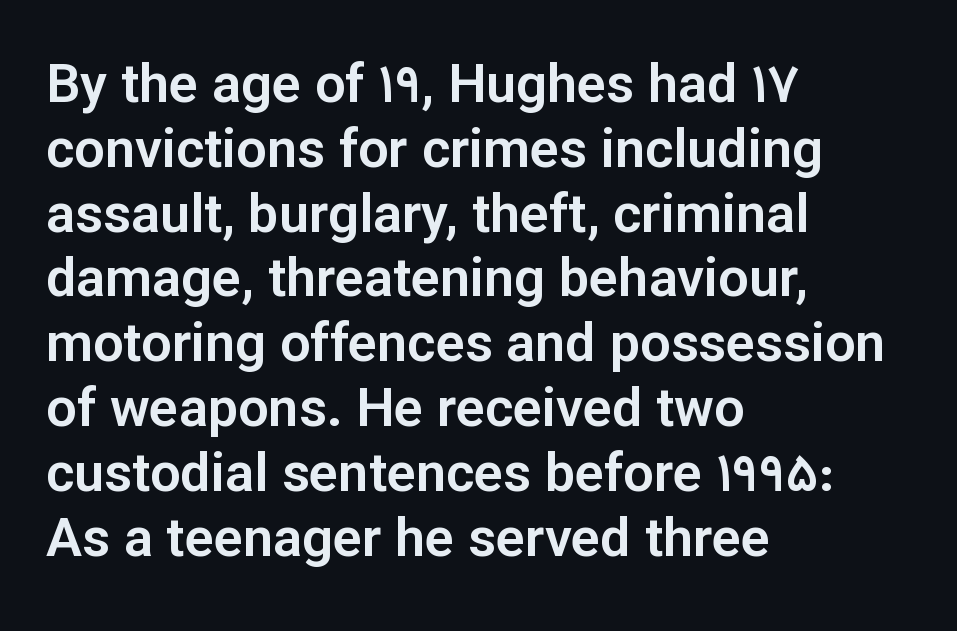
The passage shown is typed in a proportional face where columns would drift. Alignment: flush left. Observe the ordinary spacing: letters are neighbours, not strangers. A roman cut, with each character standing at attention. No feet cap the strokes, marking this as sans-serif type.
